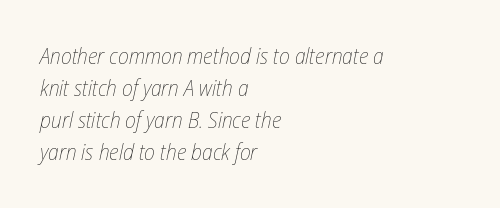
What stands out about the letter spacing? Nothing — it is the standard amount. The font's italic variant was chosen for this text. Each stroke keeps to a modest, everyday thickness or less. The rows are spaced the way most documents space them.
